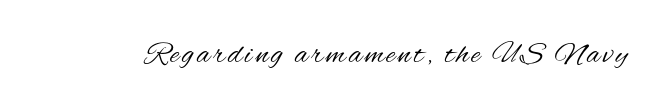
Q: Is the text bold? A: No.
Q: Is the text italic (slanted)? A: Yes.
Q: Is the typeface a serif or a sans-serif typeface? A: Sans-serif.
Q: Is the text underlined? A: No.
Q: Width (condensed, normal, or wide)? A: Condensed.
Q: Stroke contrast? A: Medium.
Q: x-height? A: Small.
Q: Monospaced? A: No.
